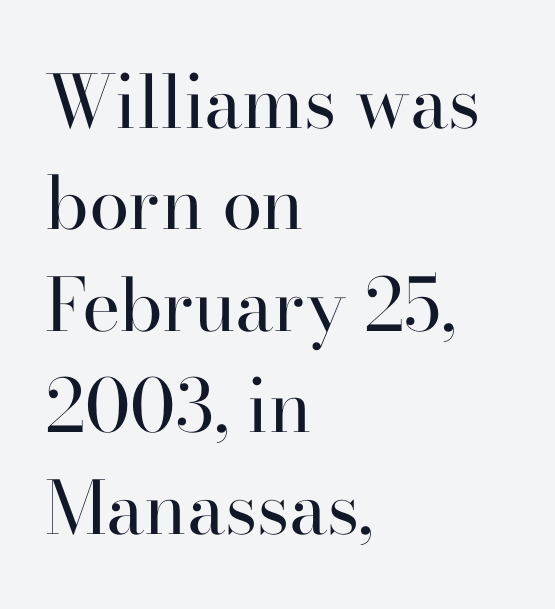
Q: Is the text bold? A: No.
Q: Is the text italic (slanted)? A: No, it is upright.
Q: Is the typeface a serif or a sans-serif typeface? A: Serif.
Q: Is the text underlined? A: No.
Q: How is the paragraph aligned? A: Left-aligned.
Q: Is the spacing between letters normal or unusually wide? A: Normal.
Q: Is the spacing between lines tight, normal or loose? A: Normal.
Q: Width (condensed, normal, or wide)? A: Normal.
Q: Stroke contrast? A: High.
Q: x-height? A: Small.
Q: Monospaced? A: No.
